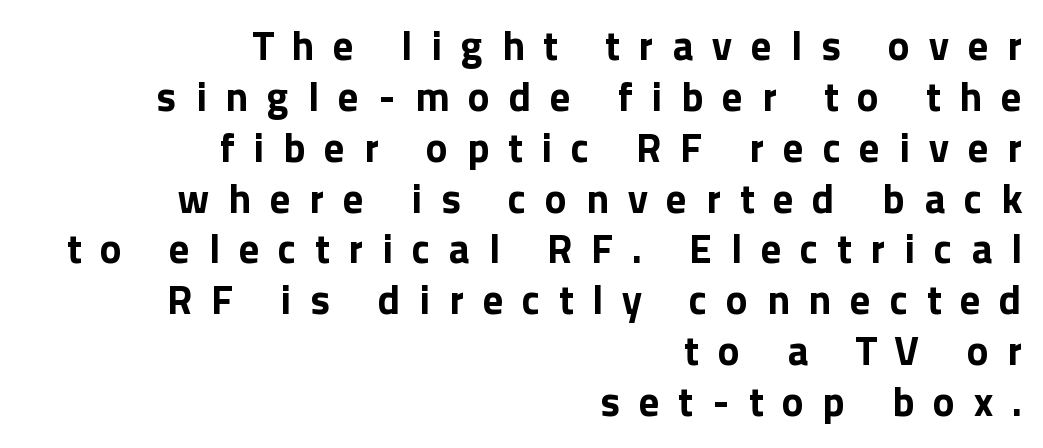
This sample is right-justified, so line beginnings fall wherever the words allow. How are the letters spaced? Widely, with obvious added tracking. A typesetter would call this proportional, since set widths differ per character. Serifs: no, the terminals of the letterforms are clean. The rendering uses a bold face; every stroke is thick and dark.
